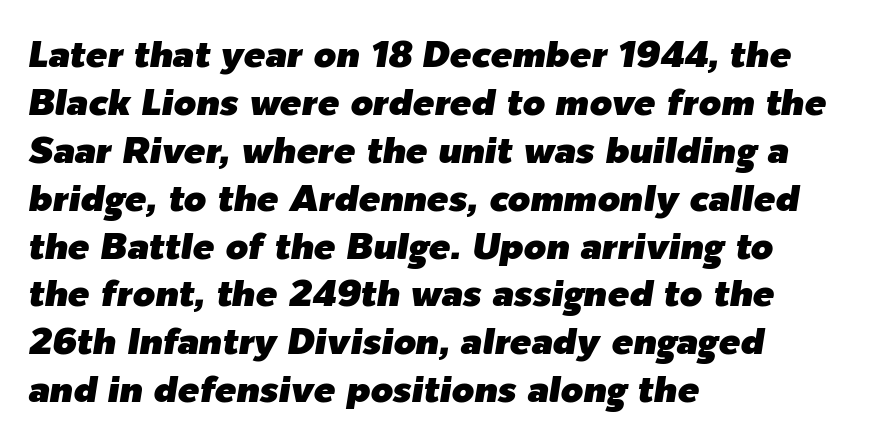
The image shows 36 px text type, italic (leaning right); set left-aligned, normal line spacing (1.33x), normal letter spacing, not underlined; low stroke contrast and a medium x-height.
